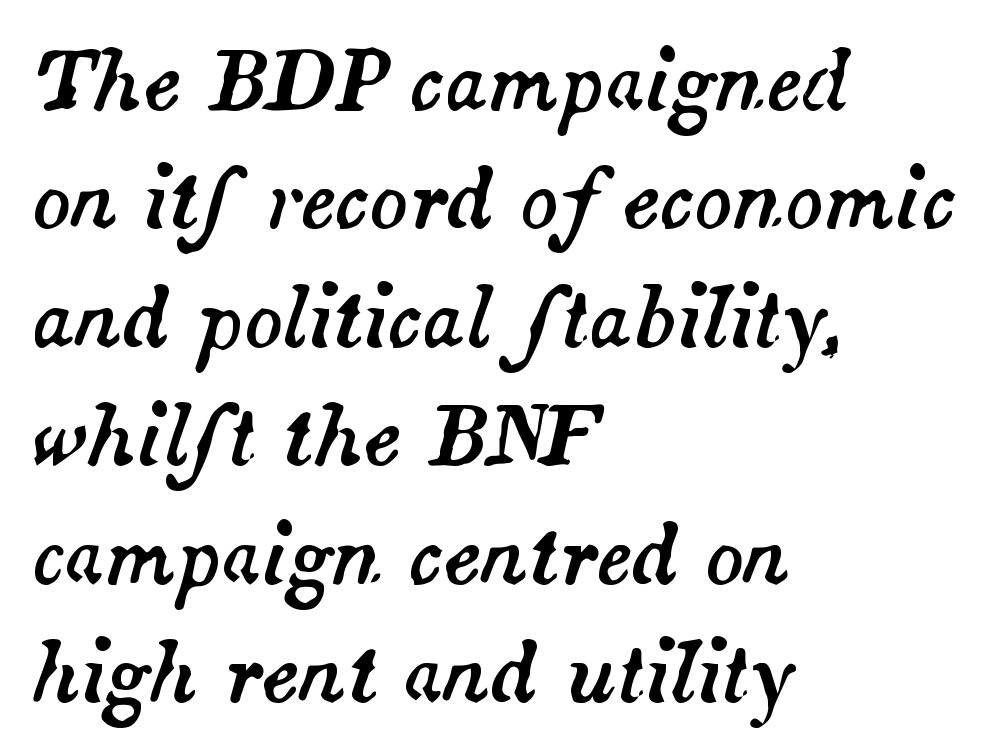
The image shows 79 px text type, italic (leaning right); set left-aligned, normal line spacing (1.5x), normal letter spacing, not underlined; medium stroke contrast and a small x-height.
